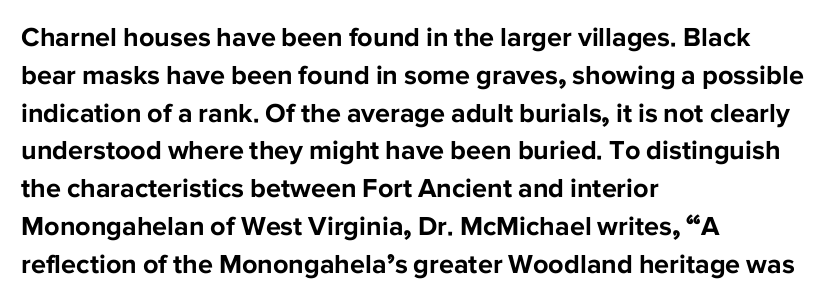
{"italic": "no", "bold": "yes", "underline": "no", "align": "left", "line_spacing": "normal", "line_spacing_ratio": 1.4, "letter_spacing": "normal", "letter_spacing_em": 0.0, "glyph_px": 27}
